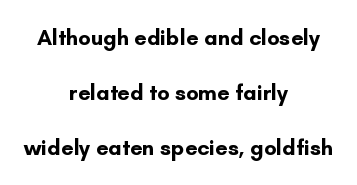
The image shows 22 px bold type, upright; set centered, loose line spacing (2.49x), normal letter spacing, not underlined.
